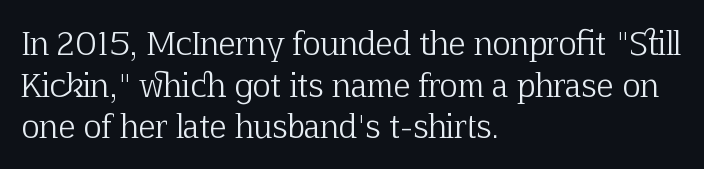
The image shows 31 px light serif type, upright; set left-aligned, normal line spacing (1.34x), normal letter spacing, not underlined; low stroke contrast and a medium x-height.
